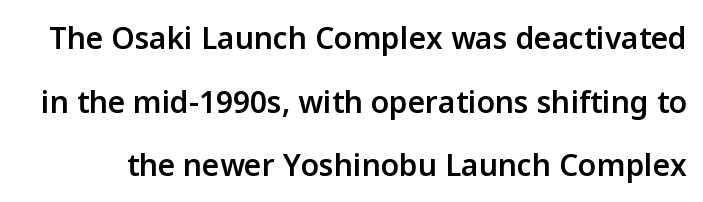
The image shows 30 px semibold sans-serif type, upright; set loose line spacing (2.12x), normal letter spacing, not underlined; low stroke contrast and a medium x-height.
